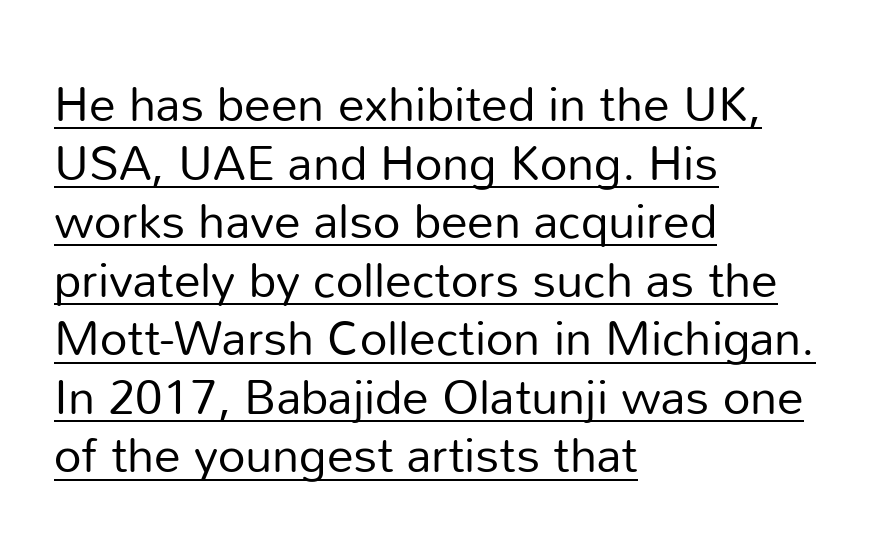
The passage shown is typed in a proportional face where columns would drift. The text block is weighted toward the left margin, trailing off unevenly rightward. The face used here is rendered with its standard letterfit. Note: no serifs on the glyphs. Notice how a bar underscores the lettering throughout.
